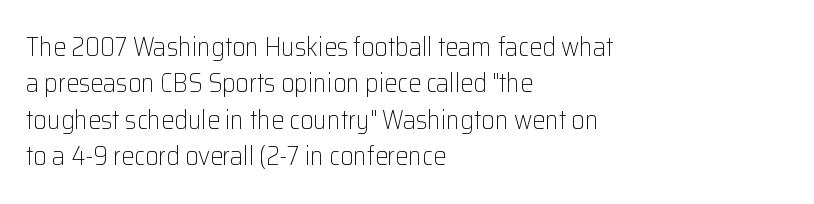
The image shows 26 px text type, upright; set left-aligned, normal line spacing (1.4x), normal letter spacing, not underlined.
